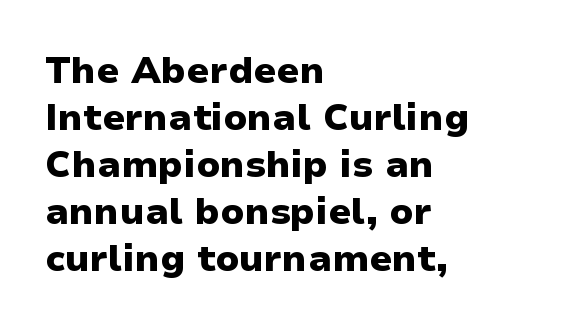
Q: Is the text bold? A: Yes.
Q: Is the text italic (slanted)? A: No, it is upright.
Q: Is the typeface a serif or a sans-serif typeface? A: Sans-serif.
Q: Is the text underlined? A: No.
Q: How is the paragraph aligned? A: Left-aligned.
Q: Is the spacing between letters normal or unusually wide? A: Normal.
Q: Is the spacing between lines tight, normal or loose? A: Normal.
Q: Width (condensed, normal, or wide)? A: Normal.
Q: Stroke contrast? A: Low.
Q: x-height? A: Medium.
Q: Monospaced? A: No.
